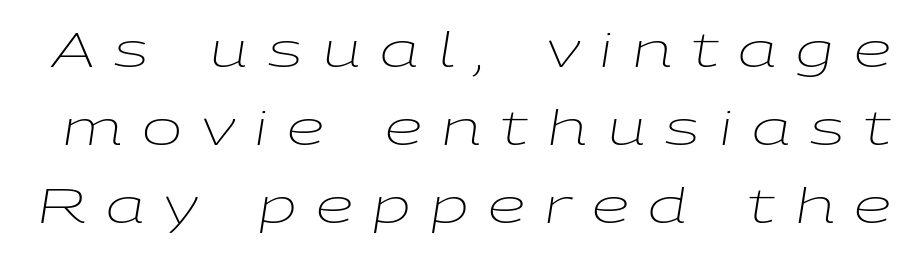
Character widths vary here, with narrow letters taking less room than wide ones. The specimen reads as italic at a glance. Between one letter and the next there's a generous, obvious gap. Weight: in the light-to-regular range.
